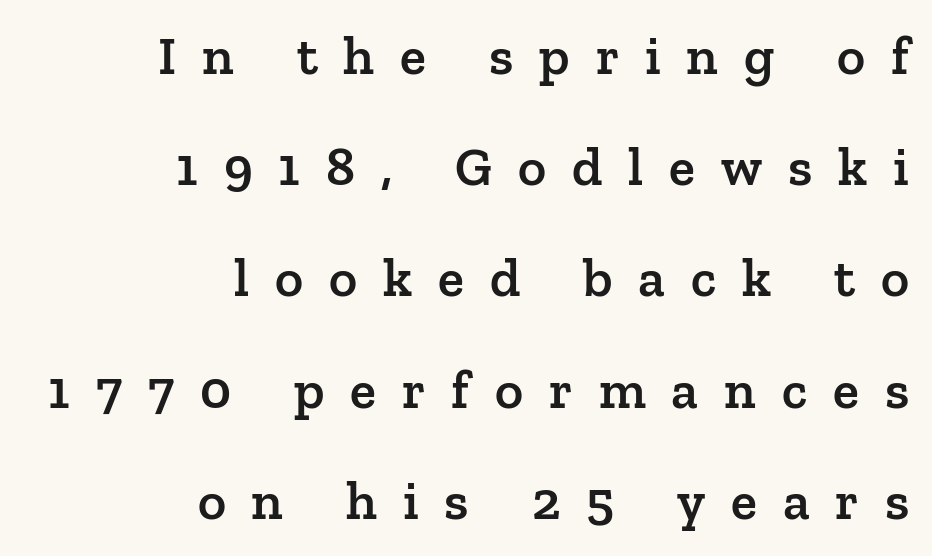
{"serif": "yes", "italic": "no", "bold": "semi", "weight": "semibold", "width": "normal", "stroke_contrast": "low", "x_height": "medium", "monospaced": "no", "underline": "no", "align": "right", "line_spacing": "loose", "line_spacing_ratio": 2.06, "letter_spacing": "wide", "letter_spacing_em": 0.48, "glyph_px": 54}
